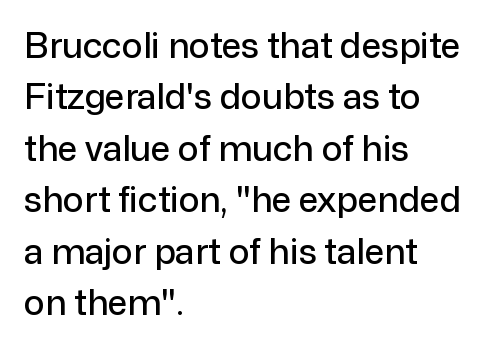
The image shows 35 px sans-serif type, upright; set left-aligned, normal line spacing (1.47x), normal letter spacing, not underlined; low stroke contrast and a medium x-height.
